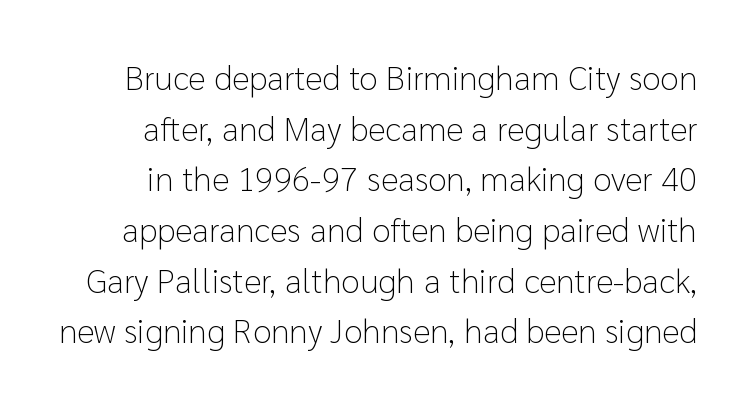
Q: Is the text bold? A: No.
Q: Is the text italic (slanted)? A: No, it is upright.
Q: Is the typeface a serif or a sans-serif typeface? A: Sans-serif.
Q: Is the text underlined? A: No.
Q: Is the spacing between letters normal or unusually wide? A: Normal.
Q: Is the spacing between lines tight, normal or loose? A: Normal.
Q: Width (condensed, normal, or wide)? A: Normal.
Q: Stroke contrast? A: Low.
Q: x-height? A: Medium.
Q: Monospaced? A: No.
